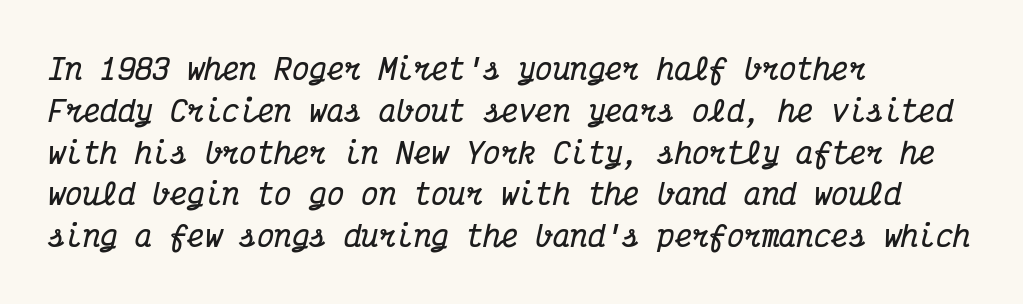
{"serif": "yes", "italic": "yes", "lean": "right", "slant_degrees": 12, "bold": "yes", "weight": "bold", "width": "condensed", "stroke_contrast": "medium", "x_height": "medium", "monospaced": "yes", "underline": "no", "align": "left", "line_spacing": "normal", "line_spacing_ratio": 1.44, "letter_spacing": "normal", "letter_spacing_em": 0.0, "glyph_px": 29}
